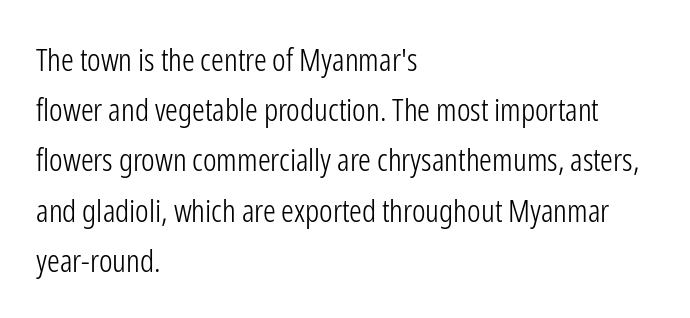
{"serif": "no", "italic": "no", "bold": "no", "weight": "light", "width": "condensed", "stroke_contrast": "low", "x_height": "medium", "monospaced": "no", "underline": "no", "align": "left", "line_spacing": "normal", "line_spacing_ratio": 1.57, "letter_spacing": "normal", "letter_spacing_em": 0.0, "glyph_px": 32}
